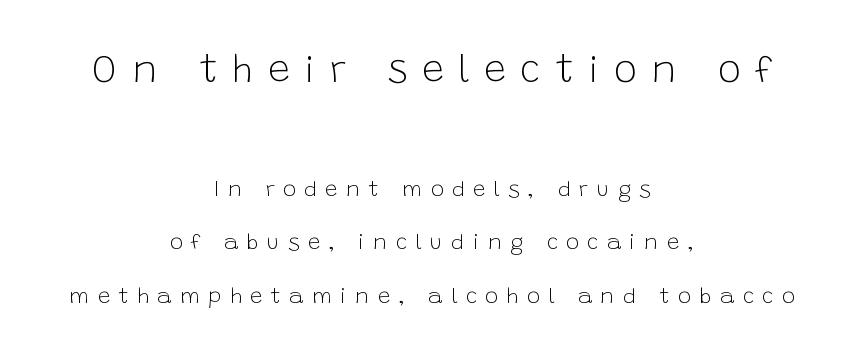
The image shows 39 px light sans-serif type, upright; set centered, loose line spacing (2.43x), unusually wide letter spacing (+0.37 em), not underlined; the first (top) block is 1.77x larger; low stroke contrast and a large x-height.
